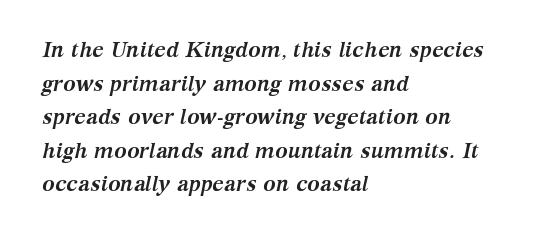
{"italic": "yes", "lean": "right", "slant_degrees": 12, "bold": "yes", "underline": "no", "align": "left", "line_spacing": "normal", "line_spacing_ratio": 1.6, "letter_spacing": "normal", "letter_spacing_em": 0.0, "glyph_px": 21}
